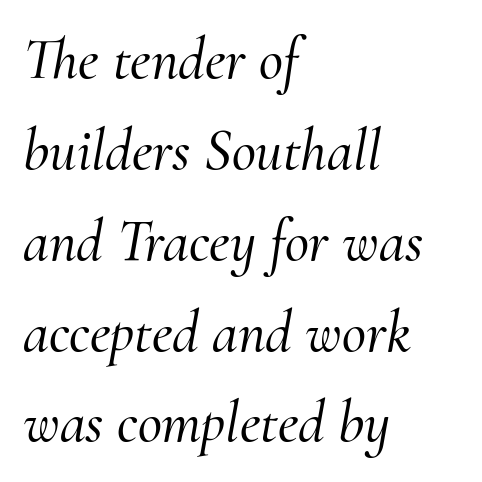
Q: Is the text italic (slanted)? A: Yes, it leans right by about 10 degrees.
Q: Is the typeface a serif or a sans-serif typeface? A: Serif.
Q: Is the text underlined? A: No.
Q: How is the paragraph aligned? A: Left-aligned.
Q: Is the spacing between letters normal or unusually wide? A: Normal.
Q: Is the spacing between lines tight, normal or loose? A: Normal.
Q: Width (condensed, normal, or wide)? A: Normal.
Q: Stroke contrast? A: Medium.
Q: x-height? A: Small.
Q: Monospaced? A: No.
